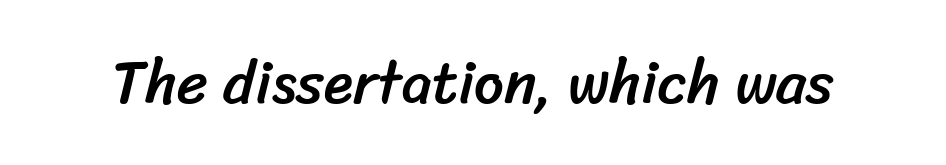
The image shows 60 px sans-serif type; set normal letter spacing, not underlined; low stroke contrast and a medium x-height.
